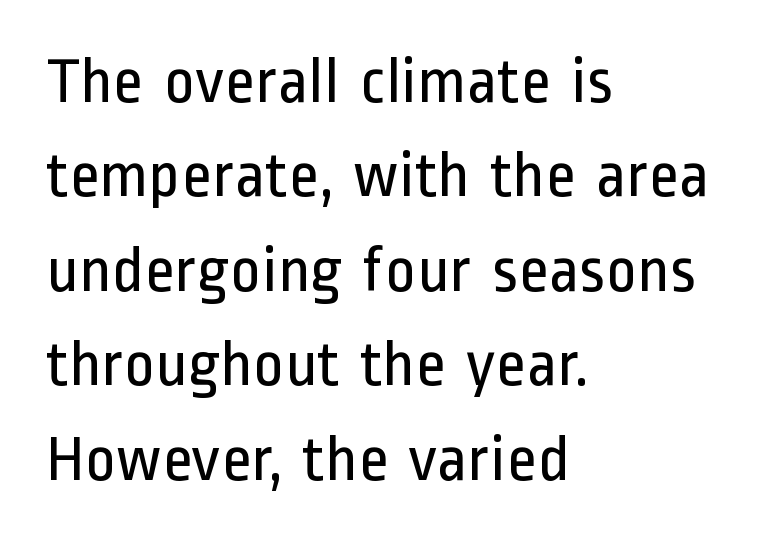
{"serif": "no", "italic": "no", "bold": "no", "weight": "regular", "width": "condensed", "stroke_contrast": "low", "x_height": "medium", "monospaced": "no", "underline": "no", "align": "left", "line_spacing": "normal", "line_spacing_ratio": 1.43, "letter_spacing": "normal", "letter_spacing_em": 0.0, "glyph_px": 66}
